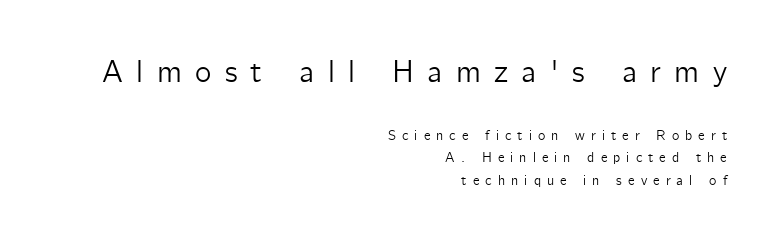
The letters stand upright; this is a roman face. Is this a fixed-width face? No — the glyphs have proportional, varying widths. Nobody drew a line under any word here. Check where the strokes stop: nothing finishes them off — pure sans. These lines sit exactly where default settings would place them. These lines are set flush right with a ragged left edge.
